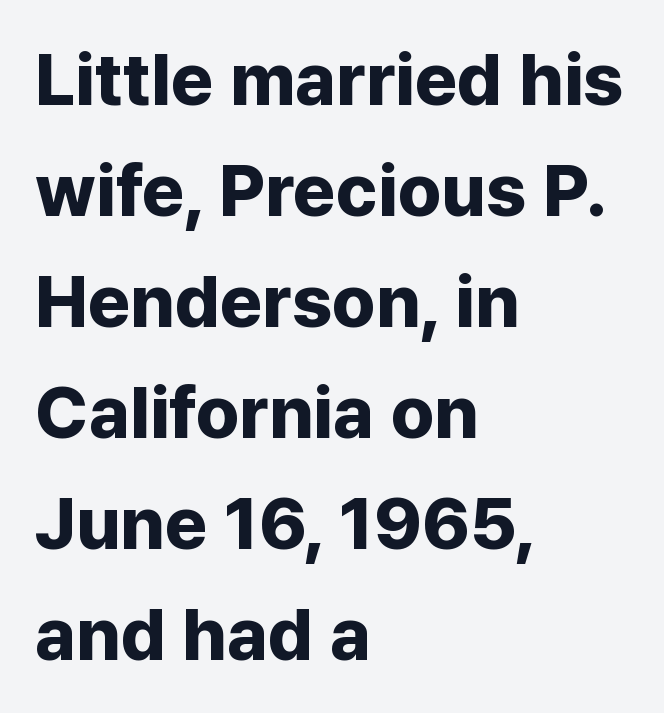
Check under the words: just untouched page. The rag falls on the right side of this text block. You could not count columns in this text — the font is proportionally spaced. When letters stand straight like this, we call the style roman or upright. What kind of face is this? One without serifs — a sans. Its strokes are broad and dark, the hallmark of bold type.
